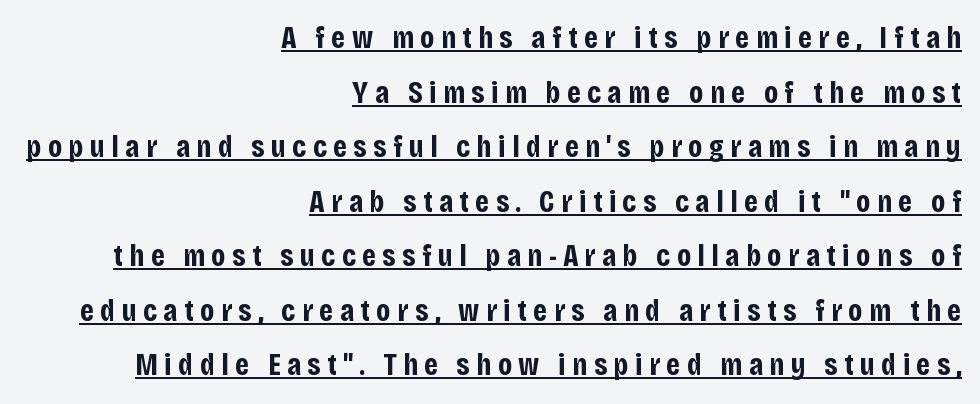
You could only call the tracking loose — the letters float apart. A roman cut, with each character standing at attention. Proportional: the letters do not fall into vertical columns. Strokes here are thick enough to call this a true bold.
